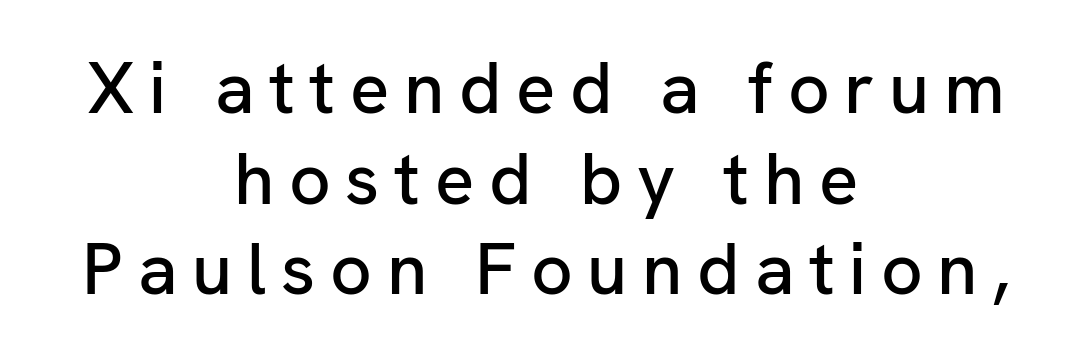
The image shows 73 px sans-serif type, upright; set centered, line spacing 1.24x, unusually wide letter spacing (+0.2 em), not underlined; low stroke contrast and a medium x-height.
